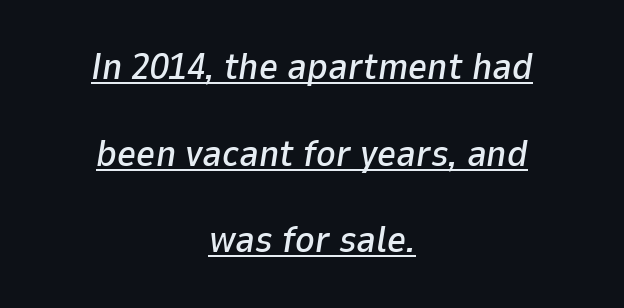
Q: Is the text italic (slanted)? A: Yes, it leans right by about 9 degrees.
Q: Is the text underlined? A: Yes.
Q: How is the paragraph aligned? A: Centered.
Q: Is the spacing between letters normal or unusually wide? A: Normal.
Q: Is the spacing between lines tight, normal or loose? A: Loose.
Q: Width (condensed, normal, or wide)? A: Normal.
Q: Stroke contrast? A: Low.
Q: x-height? A: Medium.
Q: Monospaced? A: No.
